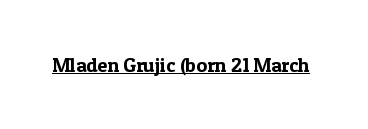
The letters stand upright; this is a roman face. Tracking here is standard; glyphs follow each other at the usual distance. Descenders here cross a horizontal rule under the line.
